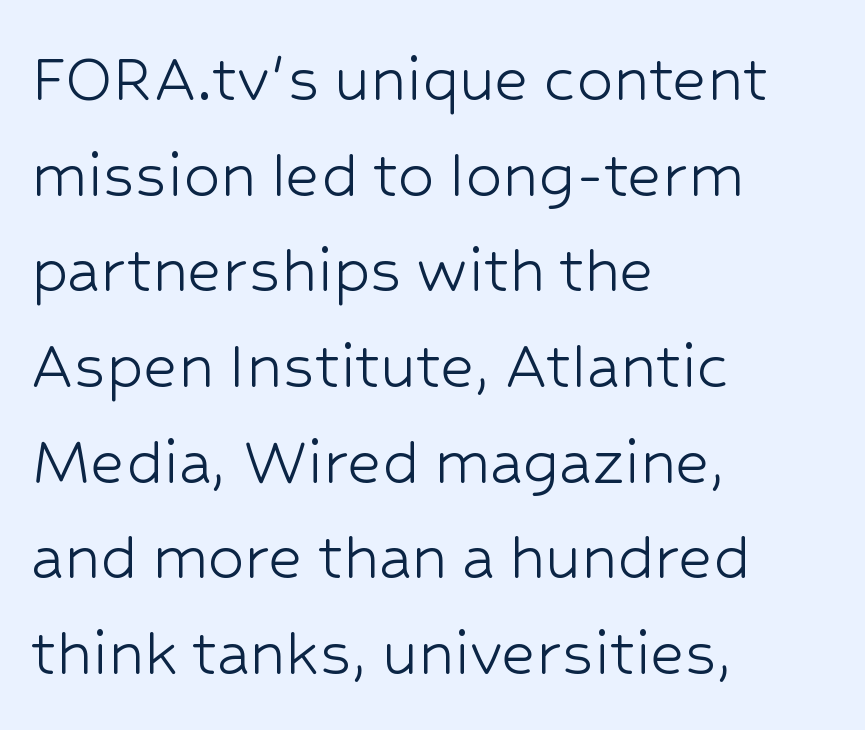
The image shows 73 px light sans-serif type, upright; set left-aligned, normal line spacing (1.31x), normal letter spacing, not underlined; low stroke contrast and a medium x-height.
